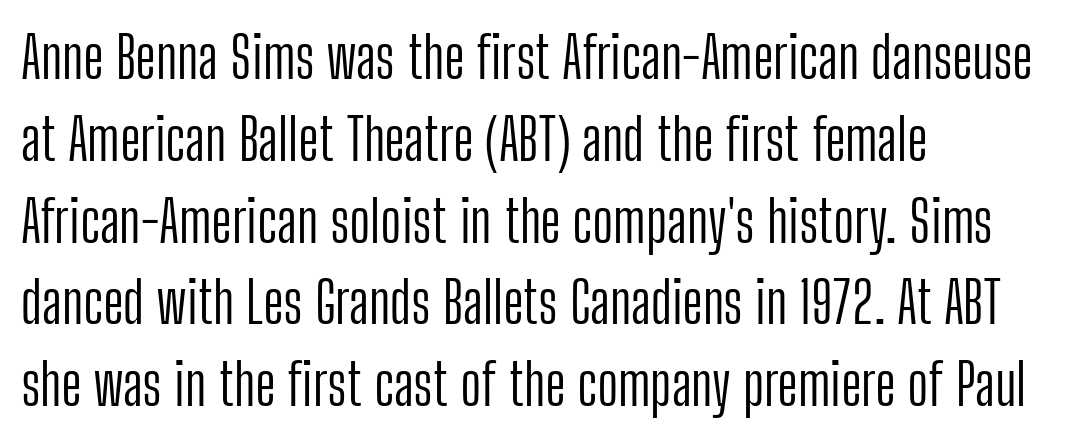
The image shows 58 px light, condensed sans-serif type, upright; set left-aligned, normal line spacing (1.41x), normal letter spacing, not underlined; low stroke contrast and a medium x-height.
